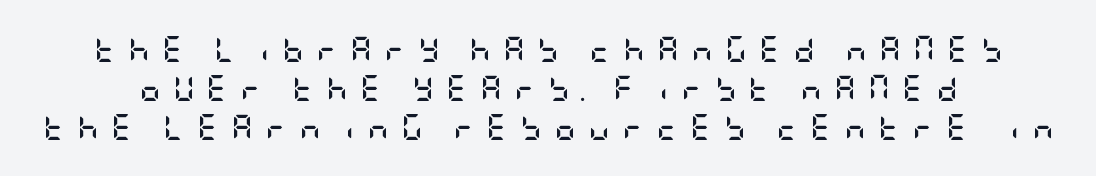
Q: Is the text bold? A: Yes.
Q: Is the text italic (slanted)? A: No, it is upright.
Q: Is the text underlined? A: No.
Q: Is the spacing between letters normal or unusually wide? A: Unusually wide.
Q: Is the spacing between lines tight, normal or loose? A: Normal.
